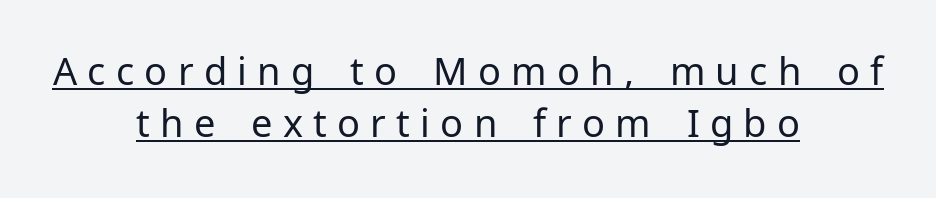
The image shows 38 px regular-weight sans-serif type, upright; set centered, normal line spacing (1.36x), unusually wide letter spacing (+0.27 em), underlined; low stroke contrast and a medium x-height.
